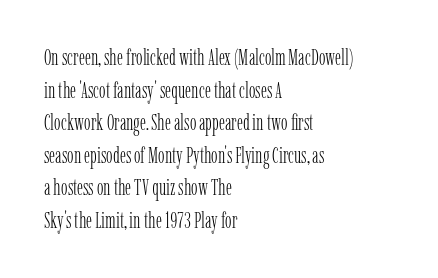
Q: Is the text bold? A: No.
Q: Is the text italic (slanted)? A: No, it is upright.
Q: Is the text underlined? A: No.
Q: How is the paragraph aligned? A: Left-aligned.
Q: Is the spacing between letters normal or unusually wide? A: Normal.
Q: Is the spacing between lines tight, normal or loose? A: Normal.
